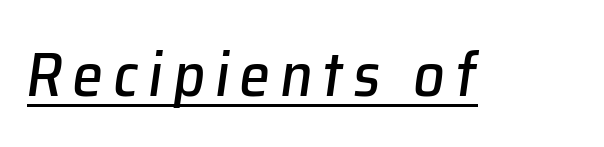
The rendering applies a slant to the glyphs. This is underlined copy, the kind a proofreader might mark for attention. Think of a printed novel: that variable character pitch is what you see here.
